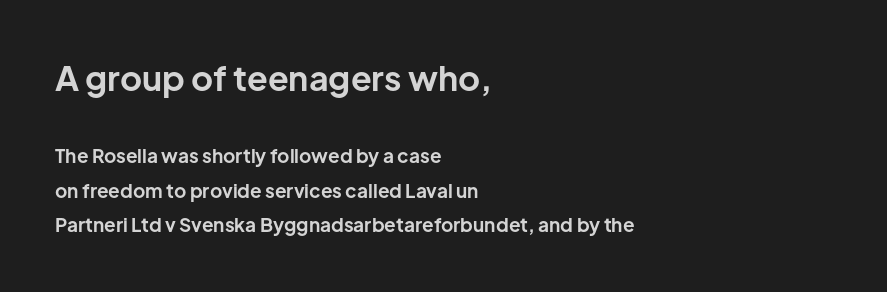
The image shows 34 px bold sans-serif type, upright; set left-aligned, line spacing 1.8x, normal letter spacing, not underlined; the first (top) block is 1.79x larger; low stroke contrast and a medium x-height.
